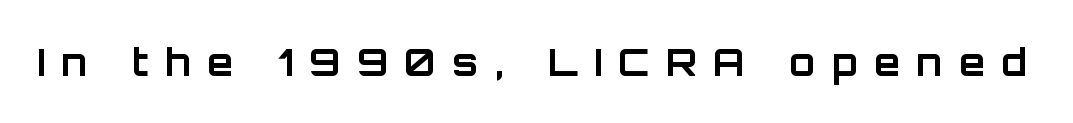
The image shows 38 px bold sans-serif type, upright; set unusually wide letter spacing (+0.43 em), not underlined; low stroke contrast and a large x-height.
